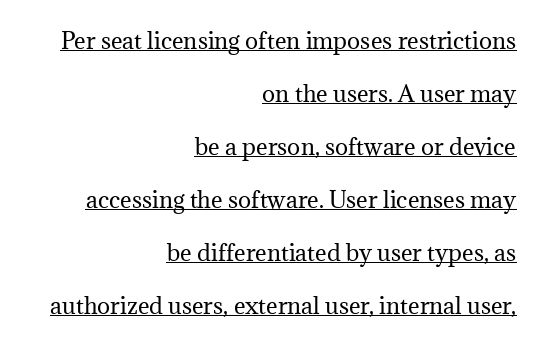
Each word holds together tightly as a unit, with standard inter-letter gaps. Every character sits straight up, as roman type does. Underlining? Definitely there. Airy leading. Weight: not bold — regular or lighter. In CSS terms this would be text-align: right.
